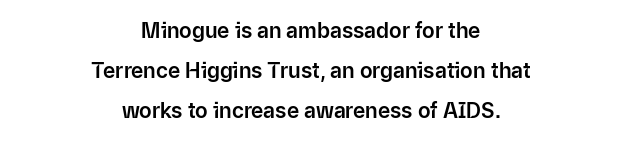
How would I describe the line gaps? Wide and relaxed. Notice how the passage keeps no hard edge, just a central spine. Unmarked baselines from the first word to the last. No italicization has been applied; the sample stays upright.
